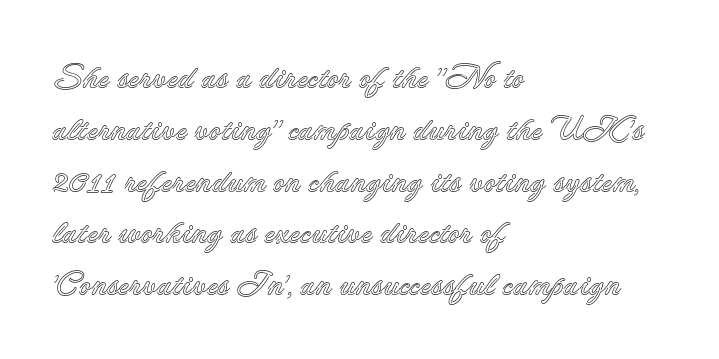
The image shows 33 px text type; set left-aligned, normal line spacing (1.57x), normal letter spacing, not underlined; a small x-height.
